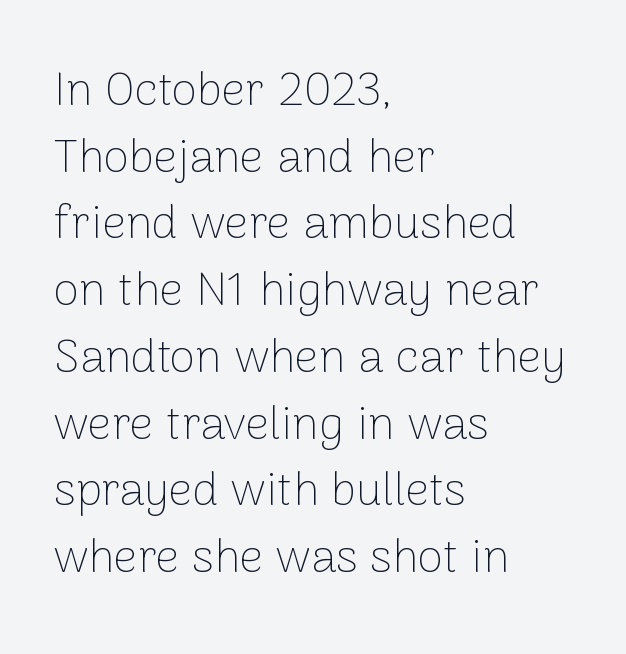
The image shows 47 px thin sans-serif type, upright; set left-aligned, normal line spacing (1.42x), normal letter spacing, not underlined; low stroke contrast and a medium x-height.
